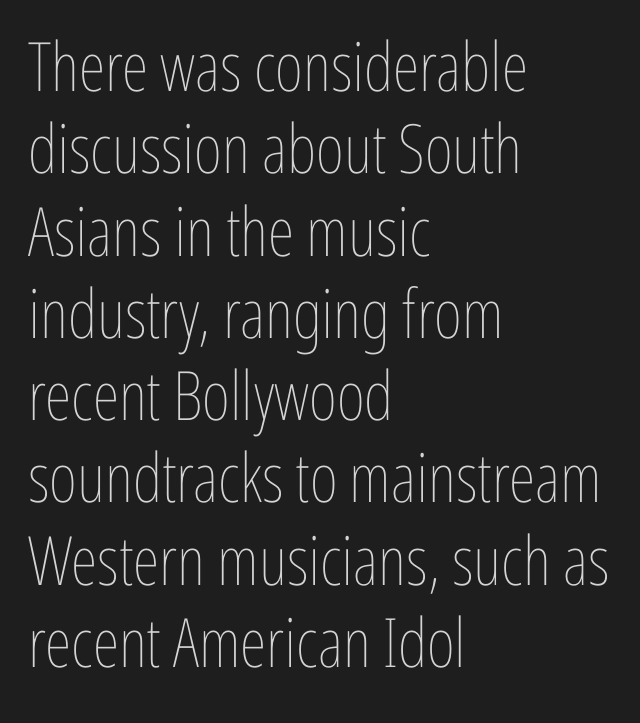
Q: Is the text bold? A: No.
Q: Is the text italic (slanted)? A: No, it is upright.
Q: Is the text underlined? A: No.
Q: How is the paragraph aligned? A: Left-aligned.
Q: Is the spacing between letters normal or unusually wide? A: Normal.
Q: Width (condensed, normal, or wide)? A: Condensed.
Q: Stroke contrast? A: Low.
Q: x-height? A: Medium.
Q: Monospaced? A: No.
